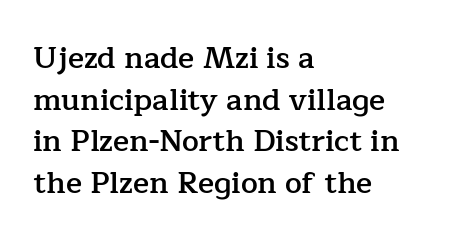
Q: Is the text bold? A: Semi-bold.
Q: Is the text italic (slanted)? A: No, it is upright.
Q: Is the typeface a serif or a sans-serif typeface? A: Serif.
Q: Is the text underlined? A: No.
Q: How is the paragraph aligned? A: Left-aligned.
Q: Is the spacing between letters normal or unusually wide? A: Normal.
Q: Is the spacing between lines tight, normal or loose? A: Normal.
Q: Width (condensed, normal, or wide)? A: Normal.
Q: Stroke contrast? A: Low.
Q: x-height? A: Medium.
Q: Monospaced? A: No.
